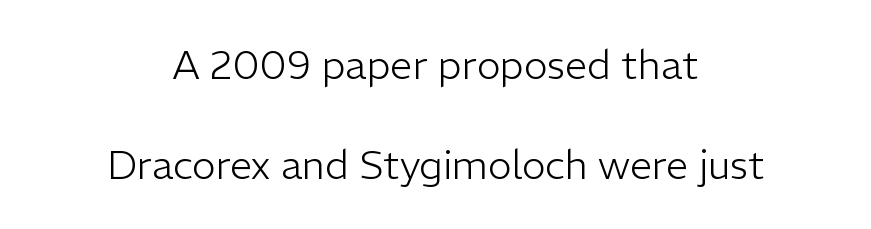
Q: Is the text bold? A: No.
Q: Is the text italic (slanted)? A: No, it is upright.
Q: Is the typeface a serif or a sans-serif typeface? A: Sans-serif.
Q: Is the text underlined? A: No.
Q: How is the paragraph aligned? A: Centered.
Q: Is the spacing between letters normal or unusually wide? A: Normal.
Q: Is the spacing between lines tight, normal or loose? A: Loose.
Q: Width (condensed, normal, or wide)? A: Normal.
Q: Stroke contrast? A: Low.
Q: x-height? A: Medium.
Q: Monospaced? A: No.
